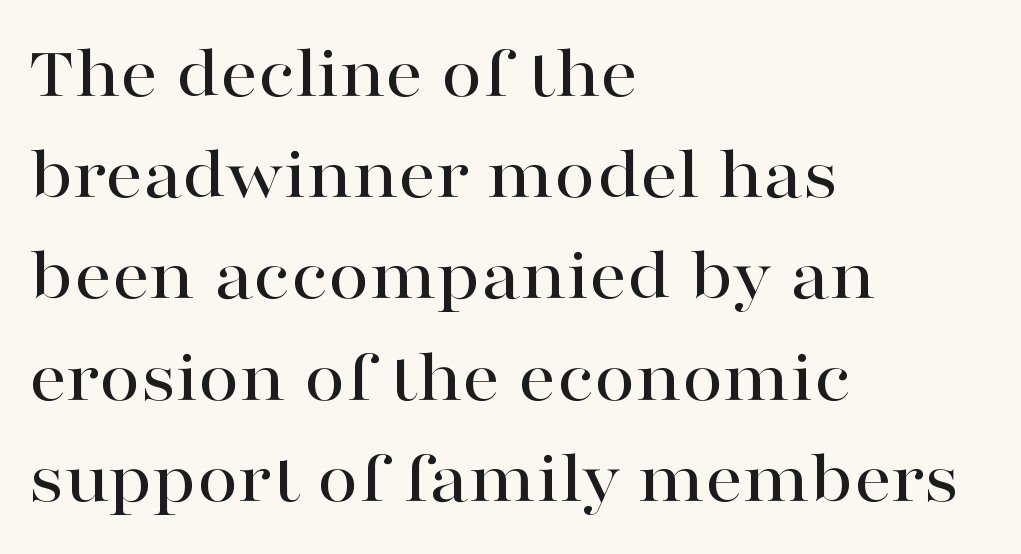
Q: Is the text italic (slanted)? A: No, it is upright.
Q: Is the typeface a serif or a sans-serif typeface? A: Serif.
Q: Is the text underlined? A: No.
Q: How is the paragraph aligned? A: Left-aligned.
Q: Is the spacing between letters normal or unusually wide? A: Normal.
Q: Is the spacing between lines tight, normal or loose? A: Normal.
Q: Width (condensed, normal, or wide)? A: Wide.
Q: Stroke contrast? A: High.
Q: x-height? A: Medium.
Q: Monospaced? A: No.
